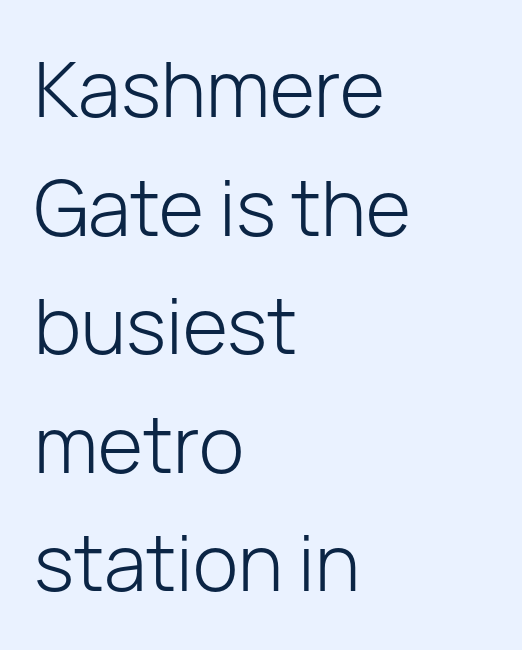
{"serif": "no", "italic": "no", "bold": "no", "weight": "light", "width": "normal", "stroke_contrast": "low", "x_height": "medium", "monospaced": "no", "underline": "no", "align": "left", "line_spacing": "normal", "line_spacing_ratio": 1.54, "letter_spacing": "normal", "letter_spacing_em": 0.0, "glyph_px": 77}
